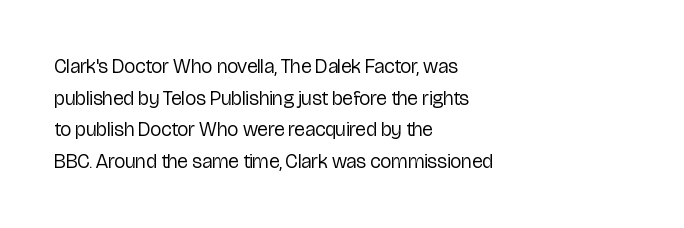
Teacher's note: observe the even left margin — that is flush-left alignment. The passage shown is not underscored anywhere. The rendering uses a moderate line-height, typical for paragraphs. Ascenders rise straight up at ninety degrees. Nobody touched the tracking dial on this one.
